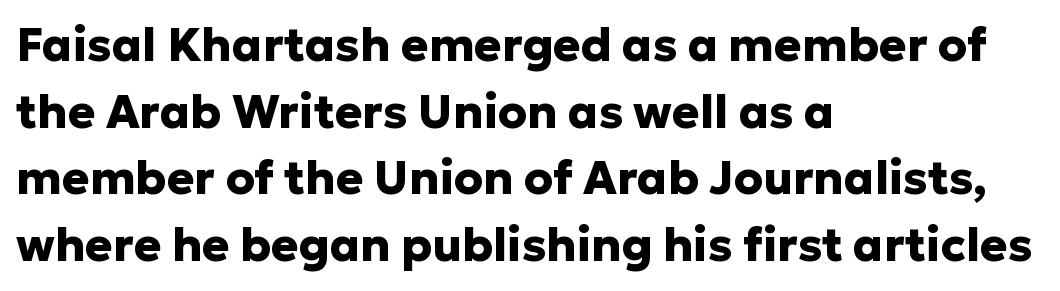
The image shows 46 px heavy sans-serif type, upright; set left-aligned, normal line spacing (1.45x), normal letter spacing, not underlined; low stroke contrast and a medium x-height.
